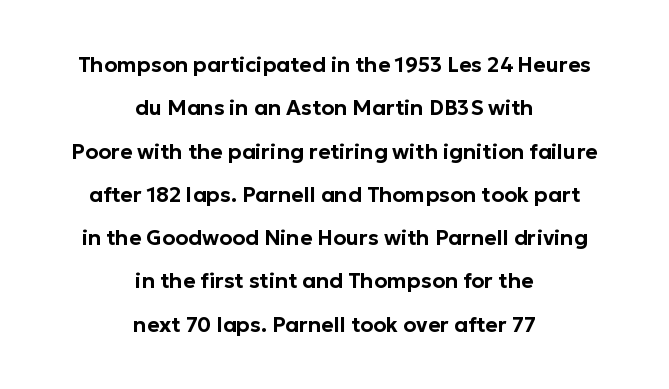
The image shows 21 px text type, upright; set centered, loose line spacing (2.06x), normal letter spacing, not underlined.
